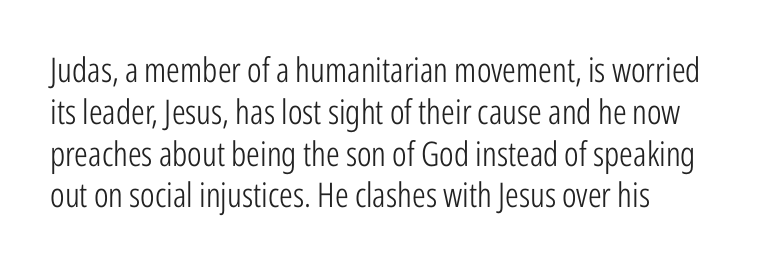
The image shows 34 px light, condensed sans-serif type, upright; set left-aligned, line spacing 1.23x, normal letter spacing, not underlined; low stroke contrast and a medium x-height.
